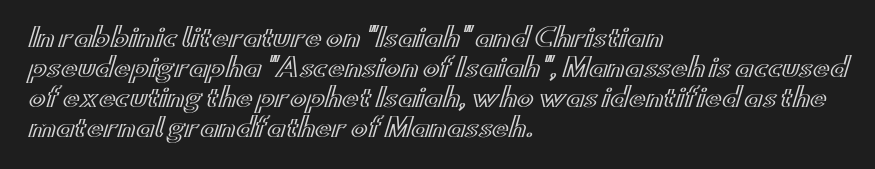
The image shows 25 px text type; set left-aligned, line spacing 1.2x, normal letter spacing, not underlined.
